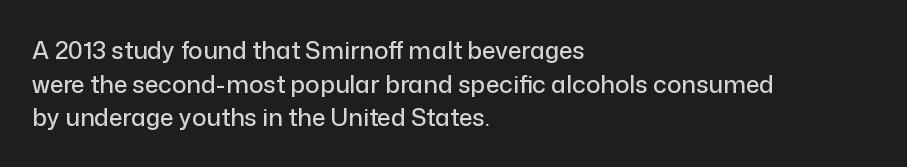
Q: Is the text italic (slanted)? A: No, it is upright.
Q: Is the text underlined? A: No.
Q: How is the paragraph aligned? A: Left-aligned.
Q: Is the spacing between letters normal or unusually wide? A: Normal.
Q: Is the spacing between lines tight, normal or loose? A: Normal.
